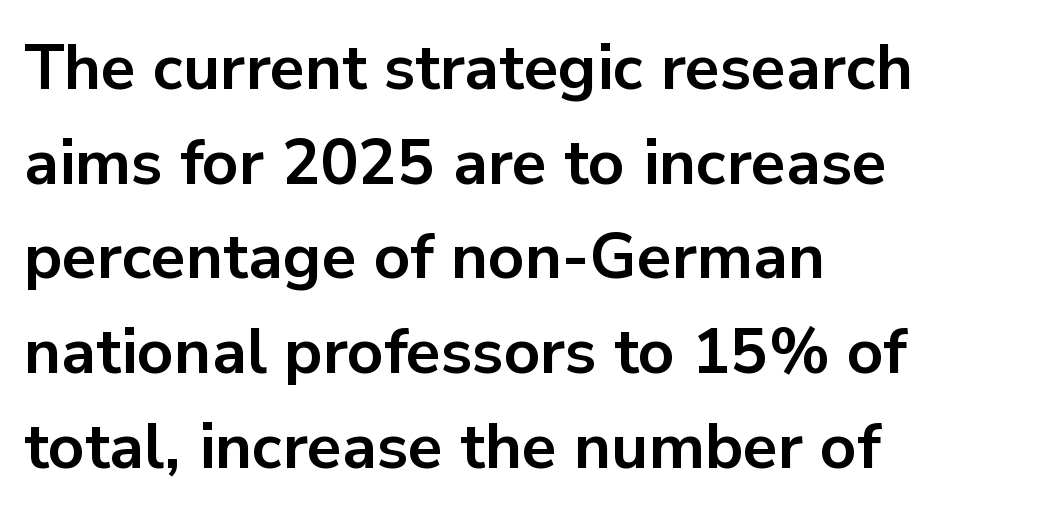
Q: Is the text bold? A: Yes.
Q: Is the text italic (slanted)? A: No, it is upright.
Q: Is the typeface a serif or a sans-serif typeface? A: Sans-serif.
Q: Is the text underlined? A: No.
Q: How is the paragraph aligned? A: Left-aligned.
Q: Is the spacing between letters normal or unusually wide? A: Normal.
Q: Is the spacing between lines tight, normal or loose? A: Normal.
Q: Width (condensed, normal, or wide)? A: Normal.
Q: Stroke contrast? A: Low.
Q: x-height? A: Medium.
Q: Monospaced? A: No.
